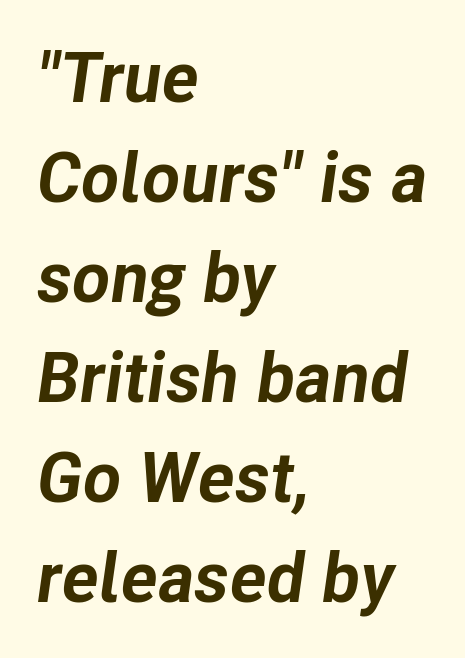
Q: Is the text bold? A: Yes.
Q: Is the text italic (slanted)? A: Yes, it leans right by about 8 degrees.
Q: Is the text underlined? A: No.
Q: How is the paragraph aligned? A: Left-aligned.
Q: Is the spacing between letters normal or unusually wide? A: Normal.
Q: Is the spacing between lines tight, normal or loose? A: Normal.
Q: Width (condensed, normal, or wide)? A: Normal.
Q: Stroke contrast? A: Low.
Q: x-height? A: Medium.
Q: Monospaced? A: No.
